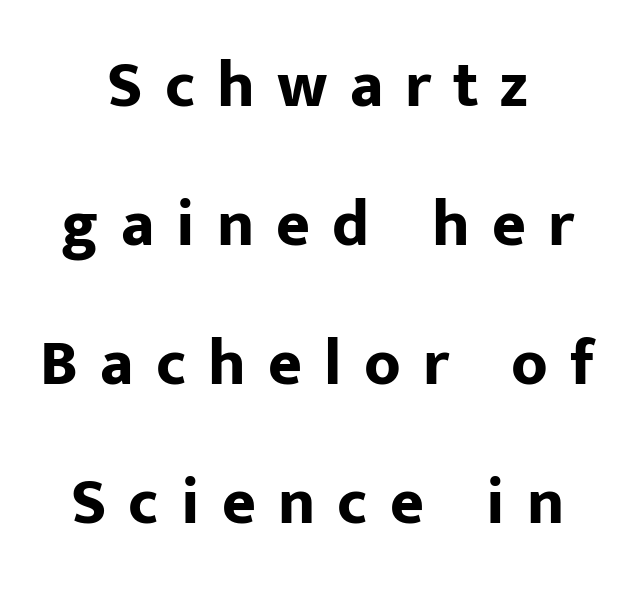
{"serif": "no", "italic": "no", "bold": "yes", "weight": "bold", "width": "normal", "stroke_contrast": "low", "x_height": "medium", "monospaced": "no", "underline": "no", "align": "center", "line_spacing": "loose", "line_spacing_ratio": 2.14, "letter_spacing": "wide", "letter_spacing_em": 0.34, "glyph_px": 65}
